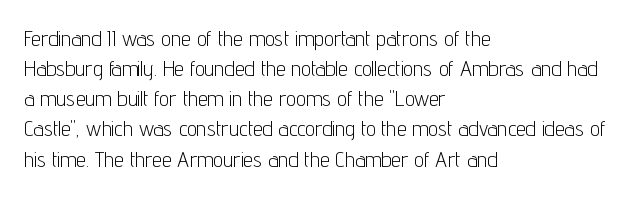
Q: Is the text bold? A: No.
Q: Is the text italic (slanted)? A: No, it is upright.
Q: Is the text underlined? A: No.
Q: How is the paragraph aligned? A: Left-aligned.
Q: Is the spacing between letters normal or unusually wide? A: Normal.
Q: Is the spacing between lines tight, normal or loose? A: Normal.
